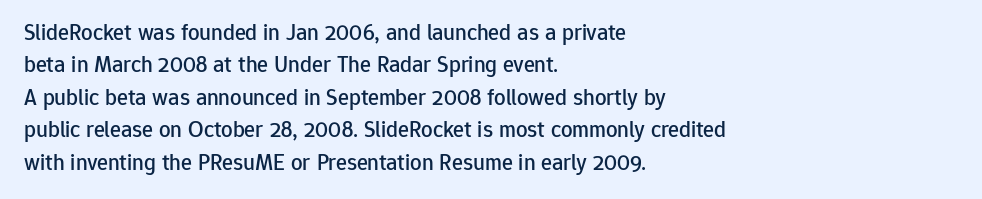
Rule under the text: the space is simply empty. Glyph-to-glyph distance matches everyday printed text. This block has exactly the height ordinary leading produces. Every character sits straight up, as roman type does. Teacher's note: observe the even left margin — that is flush-left alignment.
